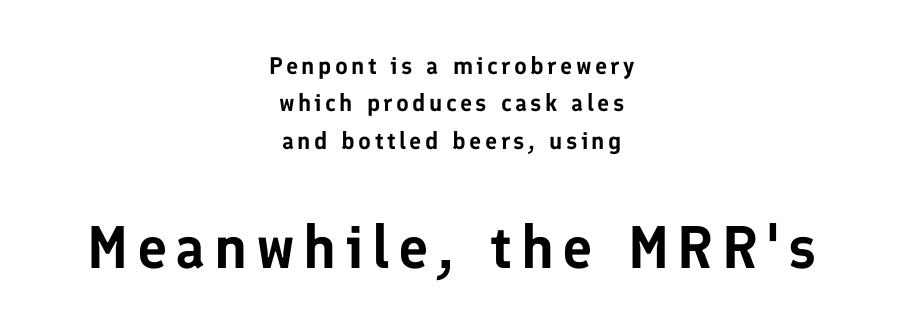
The image shows 60 px sans-serif type, upright; set centered, normal line spacing (1.56x), not underlined; the second (bottom) block is 2.5x larger; low stroke contrast and a medium x-height.
